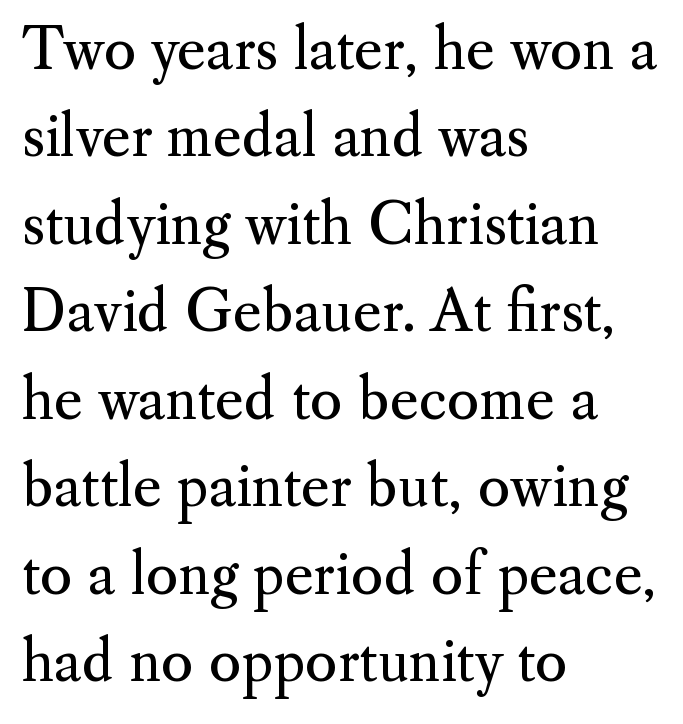
No extra ink here — the face is not bold. A typesetter would call this leading conventional body-copy spacing. These lines are rendered in a variable-pitch font. Letters rest on an invisible, unmarked baseline. In terms of posture, this sample is upright. Default kerning and tracking; the words read as compact shapes.
